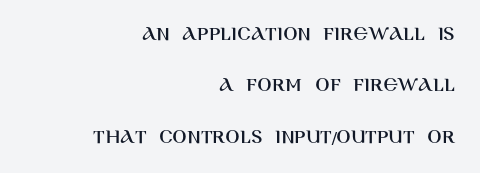
Q: Is the text italic (slanted)? A: No, it is upright.
Q: Is the text underlined? A: No.
Q: How is the paragraph aligned? A: Right-aligned.
Q: Is the spacing between letters normal or unusually wide? A: Normal.
Q: Is the spacing between lines tight, normal or loose? A: Loose.
